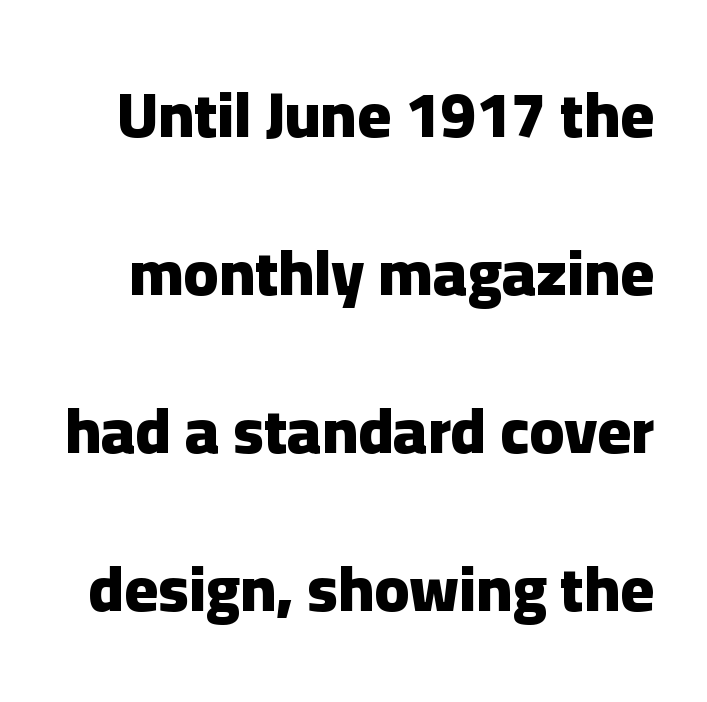
The foot of each line stays bare and open. Standard letterfit; no display-style spreading of the glyphs. I'd describe the lettering as bold — thick and assertive. Successive baselines arrive slowly, with a big drop between each. The letters advance in unequal steps, a hallmark of proportional type.
